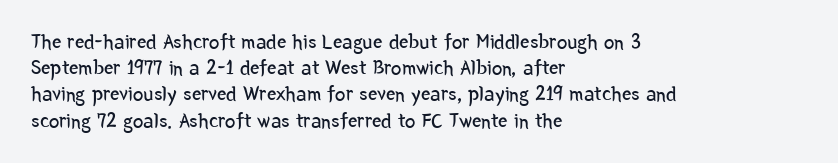
Q: Is the text bold? A: No.
Q: Is the text italic (slanted)? A: No, it is upright.
Q: Is the text underlined? A: No.
Q: How is the paragraph aligned? A: Left-aligned.
Q: Is the spacing between letters normal or unusually wide? A: Normal.
Q: Is the spacing between lines tight, normal or loose? A: Normal.
